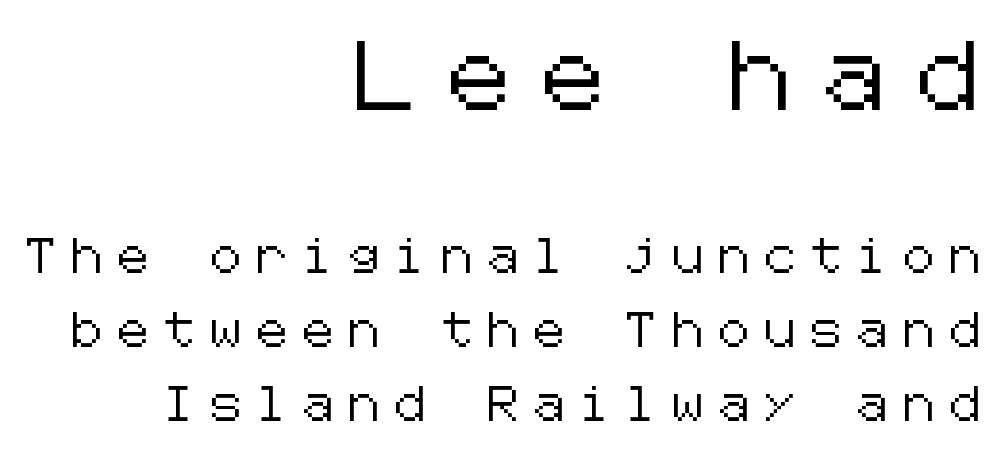
Large over small — that's the arrangement of the two blocks here. All the whitespace from short lines collects on the left. Baseline-to-baseline distance is far greater than the letter height. Check the space under the baseline: it is left empty. The font's upright variant was chosen for this text.
